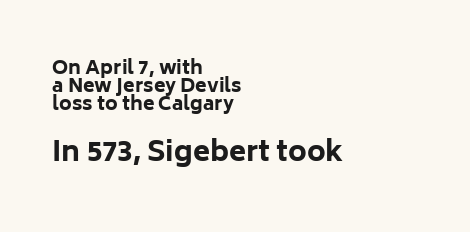
The area under the type is left untouched. The font's upright variant was chosen for this text. There is no visible air inserted between adjacent glyphs. The leading is snug, giving the passage a crowded texture. The passage is arranged the way most books set body copy — flush left.
